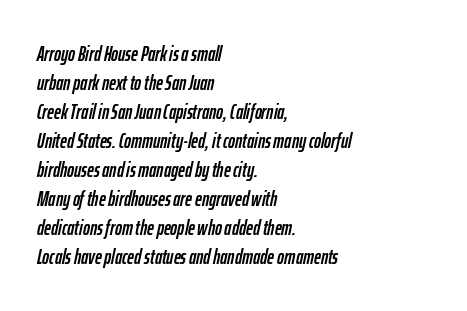
The image shows 21 px text type, italic (leaning right); set left-aligned, normal line spacing (1.38x), normal letter spacing, not underlined.
